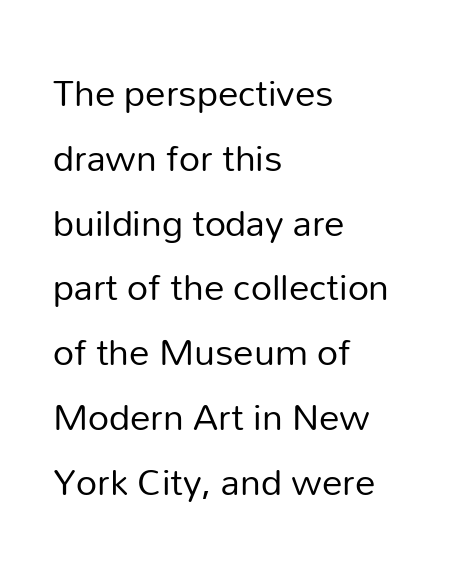
Q: Is the text bold? A: No.
Q: Is the text italic (slanted)? A: No, it is upright.
Q: Is the typeface a serif or a sans-serif typeface? A: Sans-serif.
Q: Is the text underlined? A: No.
Q: How is the paragraph aligned? A: Left-aligned.
Q: Is the spacing between letters normal or unusually wide? A: Normal.
Q: Is the spacing between lines tight, normal or loose? A: Normal.
Q: Width (condensed, normal, or wide)? A: Normal.
Q: Stroke contrast? A: Low.
Q: x-height? A: Medium.
Q: Monospaced? A: No.
